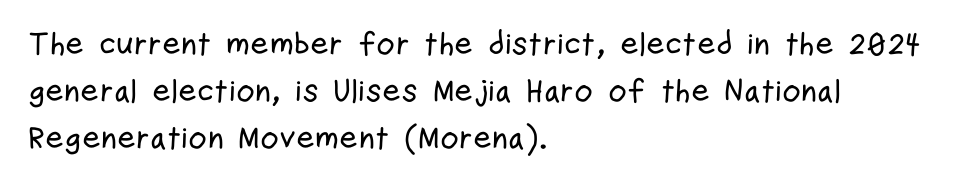
The image shows 32 px condensed sans-serif type, upright; set left-aligned, normal line spacing (1.47x), normal letter spacing, not underlined; low stroke contrast and a medium x-height.
